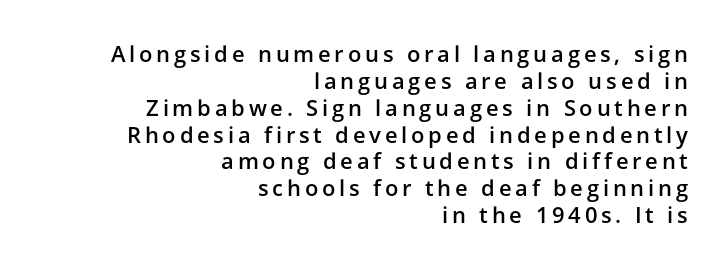
Unmarked baselines from the first word to the last. Posture: upright roman. Firm but not heavy-handed strokes: this text is semibold. Teacher's note: observe the even right margin — that is flush-right alignment.
